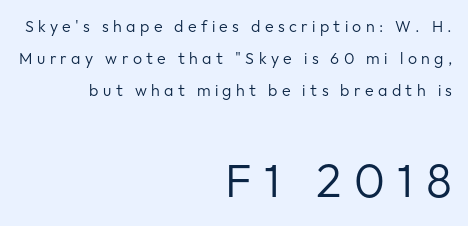
{"serif": "no", "italic": "no", "bold": "no", "weight": "regular", "width": "normal", "stroke_contrast": "low", "x_height": "medium", "monospaced": "no", "underline": "no", "align": "right", "line_spacing": "loose", "line_spacing_ratio": 2.0, "letter_spacing": "wide", "letter_spacing_em": 0.27, "larger_block": "second", "size_ratio": 2.94, "glyph_px": 47}
